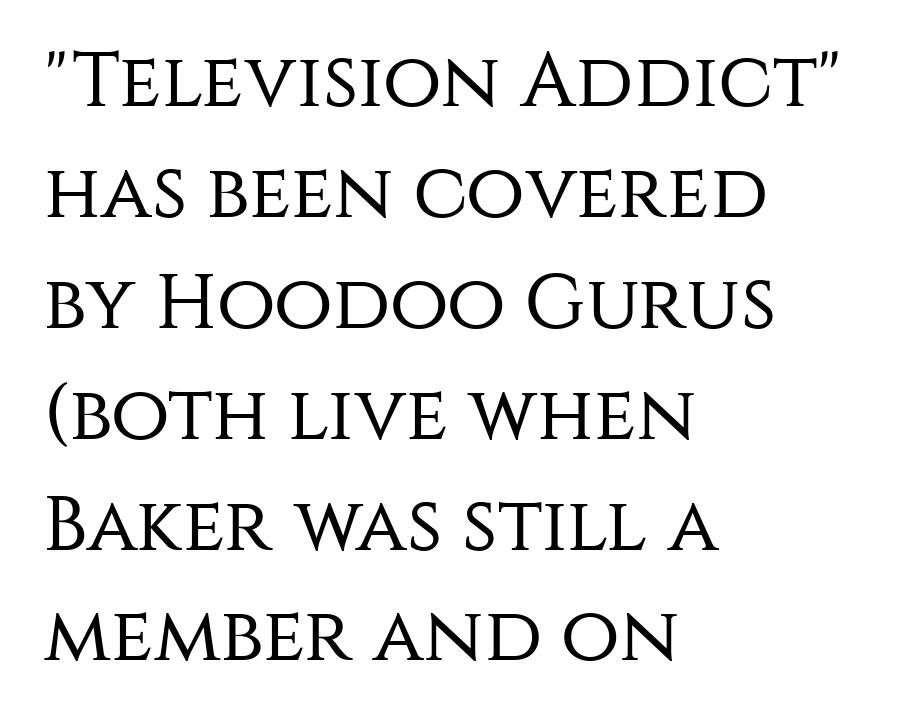
{"serif": "no", "italic": "no", "bold": "no", "weight": "regular", "width": "normal", "stroke_contrast": "medium", "x_height": "large", "monospaced": "no", "underline": "no", "align": "left", "line_spacing": "normal", "line_spacing_ratio": 1.44, "letter_spacing": "normal", "letter_spacing_em": 0.0, "glyph_px": 77}
